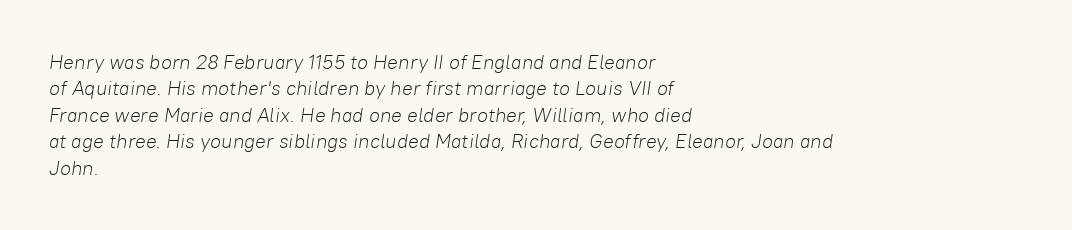
Q: Is the text bold? A: No.
Q: Is the text italic (slanted)? A: Yes, it leans right by about 8 degrees.
Q: Is the text underlined? A: No.
Q: How is the paragraph aligned? A: Left-aligned.
Q: Is the spacing between letters normal or unusually wide? A: Normal.
Q: Is the spacing between lines tight, normal or loose? A: Normal.
